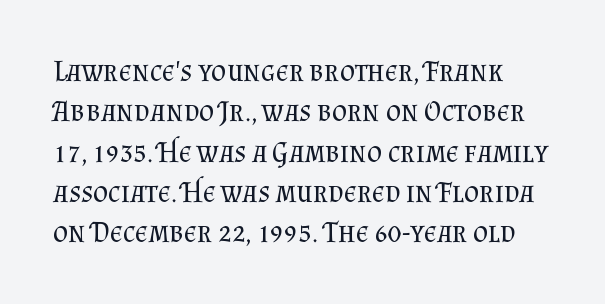
The image shows 29 px regular-weight serif type, upright; set normal line spacing (1.39x), normal letter spacing, not underlined; medium stroke contrast and a small x-height.
